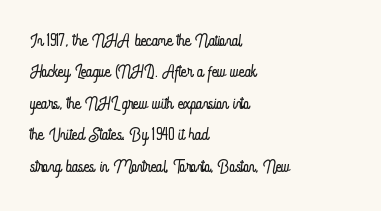
The image shows 24 px text type; set left-aligned, normal line spacing (1.31x), normal letter spacing, not underlined.
